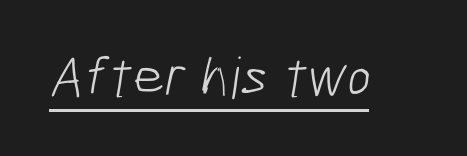
The image shows 57 px light, condensed sans-serif type; set normal letter spacing, underlined; low stroke contrast and a medium x-height.
